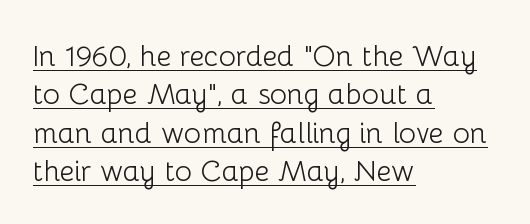
This sample keeps an unexceptional amount of space between lines. The ragged edge is on the right, which tells us the setting is flush left. Counters stay open thanks to moderate or lighter strokes. Posture: vertical.
